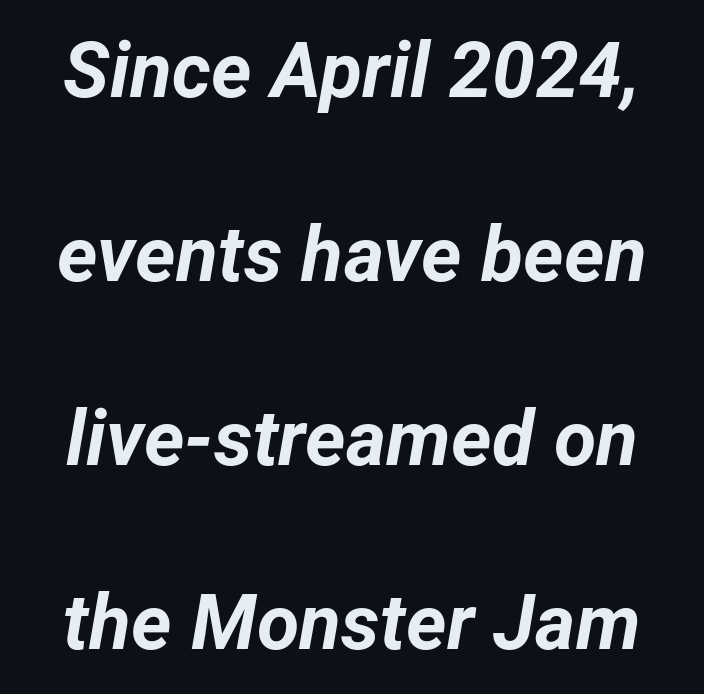
The image shows 77 px bold type, italic (leaning right); set loose line spacing (2.39x), normal letter spacing, not underlined; low stroke contrast and a medium x-height.
